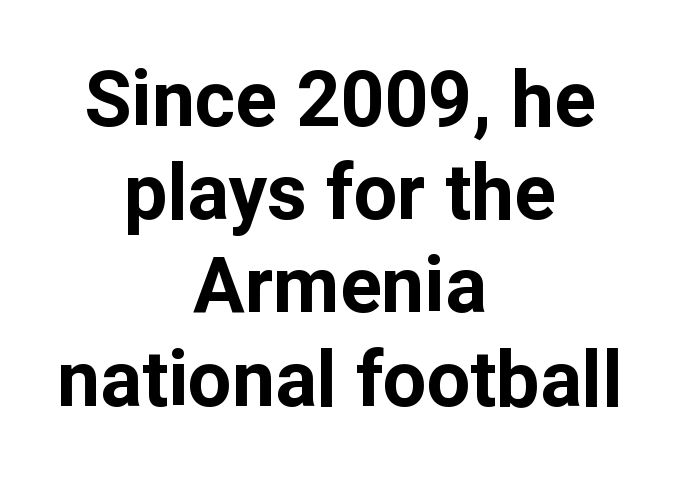
Q: Is the text bold? A: Yes.
Q: Is the text italic (slanted)? A: No, it is upright.
Q: Is the typeface a serif or a sans-serif typeface? A: Sans-serif.
Q: Is the text underlined? A: No.
Q: How is the paragraph aligned? A: Centered.
Q: Is the spacing between letters normal or unusually wide? A: Normal.
Q: Width (condensed, normal, or wide)? A: Normal.
Q: Stroke contrast? A: Low.
Q: x-height? A: Medium.
Q: Monospaced? A: No.
